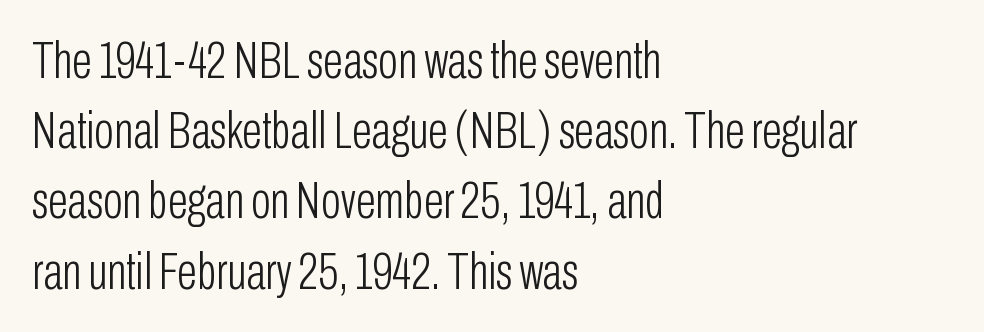
Successive baselines arrive at the customary interval. Designer's note — italics off, roman on. Note the varied advance widths — an 'i' is clearly narrower than an 'm'. Notice how the passage keeps a crisp vertical edge on the left only. Beneath every word, the page is bare. Inter-character spacing is left at the font's built-in metrics.
